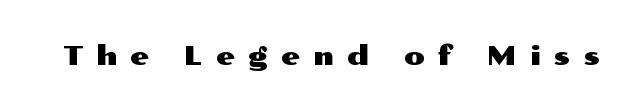
Q: Is the text italic (slanted)? A: No, it is upright.
Q: Is the text underlined? A: No.
Q: Is the spacing between letters normal or unusually wide? A: Unusually wide.
